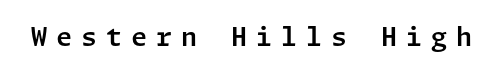
{"italic": "no", "underline": "no", "letter_spacing": "wide", "letter_spacing_em": 0.34, "glyph_px": 26}
